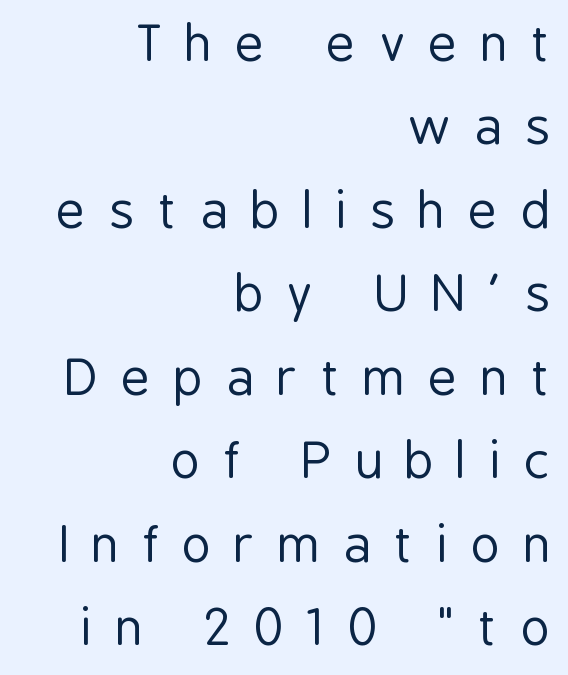
Q: Is the text bold? A: No.
Q: Is the text italic (slanted)? A: No, it is upright.
Q: Is the typeface a serif or a sans-serif typeface? A: Sans-serif.
Q: Is the text underlined? A: No.
Q: How is the paragraph aligned? A: Right-aligned.
Q: Is the spacing between letters normal or unusually wide? A: Unusually wide.
Q: Is the spacing between lines tight, normal or loose? A: Normal.
Q: Width (condensed, normal, or wide)? A: Condensed.
Q: Stroke contrast? A: Low.
Q: x-height? A: Medium.
Q: Monospaced? A: No.
